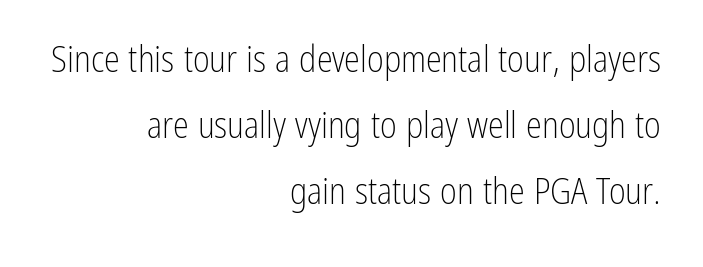
Q: Is the text bold? A: No.
Q: Is the text italic (slanted)? A: No, it is upright.
Q: Is the typeface a serif or a sans-serif typeface? A: Sans-serif.
Q: Is the text underlined? A: No.
Q: How is the paragraph aligned? A: Right-aligned.
Q: Is the spacing between letters normal or unusually wide? A: Normal.
Q: Width (condensed, normal, or wide)? A: Condensed.
Q: Stroke contrast? A: Low.
Q: x-height? A: Medium.
Q: Monospaced? A: No.
